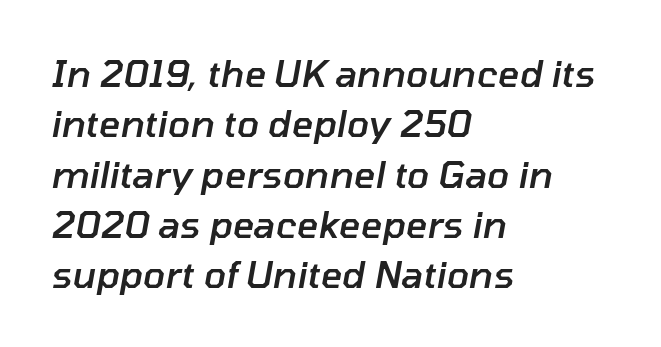
Q: Is the text bold? A: Semi-bold.
Q: Is the text italic (slanted)? A: Yes, it leans right by about 10 degrees.
Q: Is the text underlined? A: No.
Q: How is the paragraph aligned? A: Left-aligned.
Q: Is the spacing between letters normal or unusually wide? A: Normal.
Q: Is the spacing between lines tight, normal or loose? A: Normal.
Q: Width (condensed, normal, or wide)? A: Normal.
Q: Stroke contrast? A: Low.
Q: x-height? A: Medium.
Q: Monospaced? A: No.
